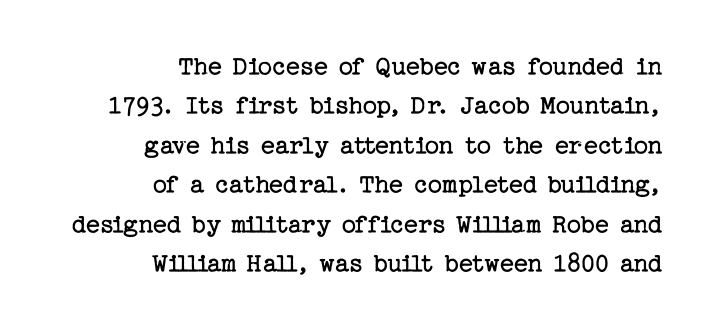
The image shows 28 px regular-weight serif type, upright; set right-aligned, normal line spacing (1.41x), normal letter spacing, not underlined; low stroke contrast and a medium x-height.
